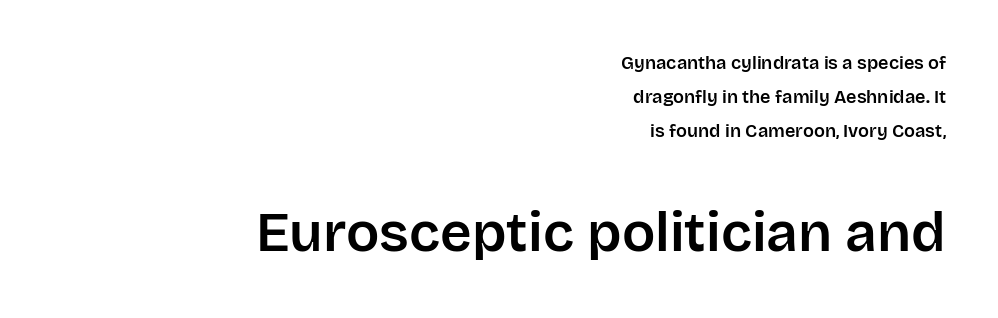
{"serif": "no", "italic": "no", "width": "normal", "stroke_contrast": "low", "x_height": "large", "monospaced": "no", "underline": "no", "align": "right", "line_spacing": "loose", "line_spacing_ratio": 1.9, "letter_spacing": "normal", "letter_spacing_em": 0.0, "larger_block": "second", "size_ratio": 3.06, "glyph_px": 55}
